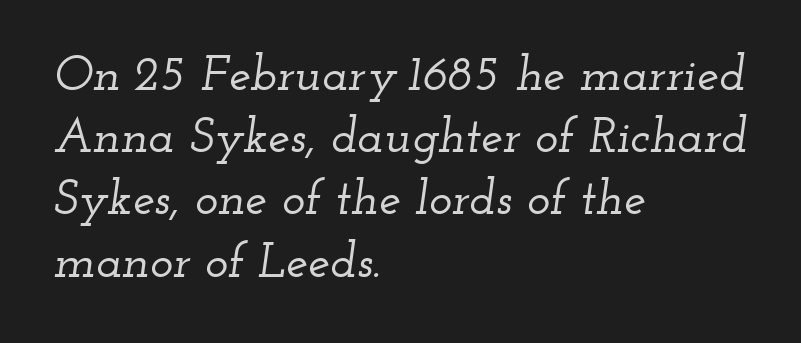
{"serif": "yes", "italic": "yes", "lean": "right", "slant_degrees": 12, "width": "wide", "stroke_contrast": "low", "x_height": "small", "monospaced": "no", "underline": "no", "align": "left", "line_spacing": "normal", "line_spacing_ratio": 1.27, "letter_spacing": "normal", "letter_spacing_em": 0.0, "glyph_px": 49}
